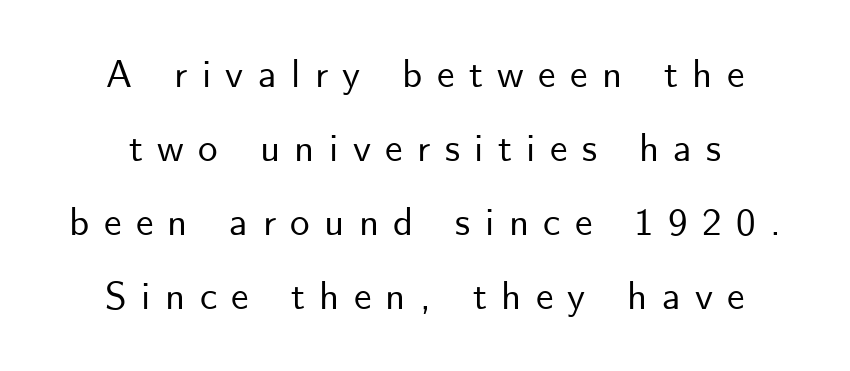
The image shows 39 px sans-serif type, upright; set loose line spacing (1.9x), unusually wide letter spacing (+0.37 em), not underlined; low stroke contrast and a small x-height.
